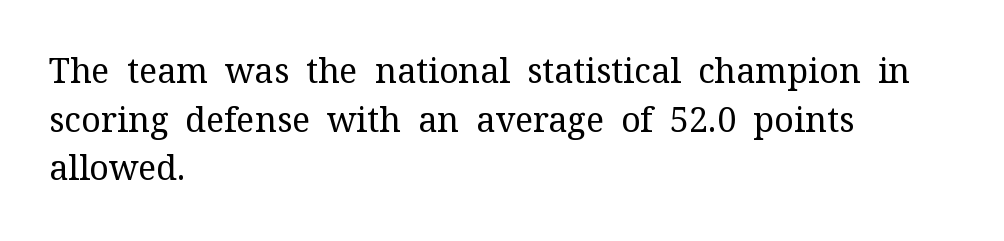
The letters advance in unequal steps, a hallmark of proportional type. The letters stand straight up with perfectly vertical stems. Nobody drew a line under any word here. Rows of type keep a routine distance in the vertical direction. Glyph-to-glyph distance matches everyday printed text. Does the copy run flush right? No — it runs flush left.
